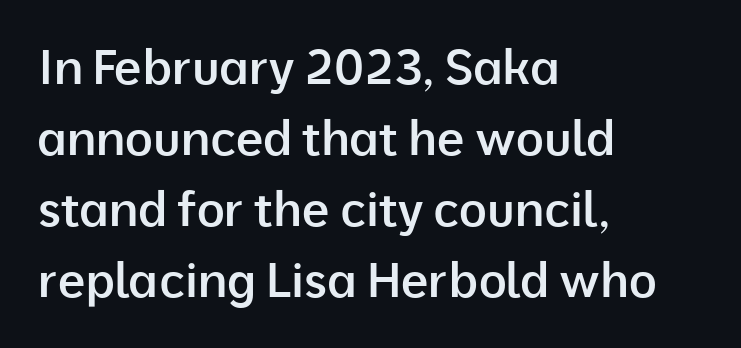
Do the characters align in a grid? No, the font is proportional. A normal amount of white space separates one row of letters from the next. Honestly, there is no underline to notice here at all. Visually the block forms a straight wall on the left and a jagged coastline on the right.
